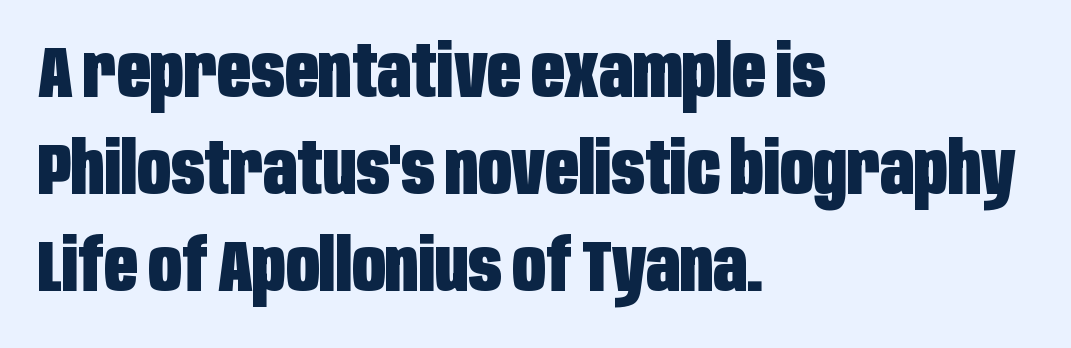
The image shows 73 px heavy, condensed sans-serif type, upright; set left-aligned, normal line spacing (1.33x), normal letter spacing, not underlined; low stroke contrast and a large x-height.
